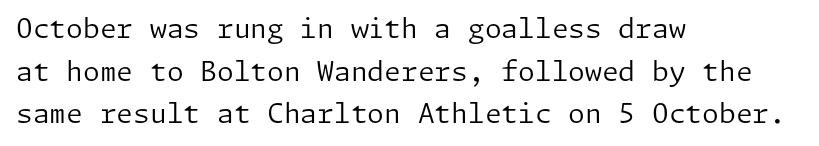
The image shows 27 px text type, upright; set left-aligned, normal line spacing (1.58x), normal letter spacing, not underlined.
